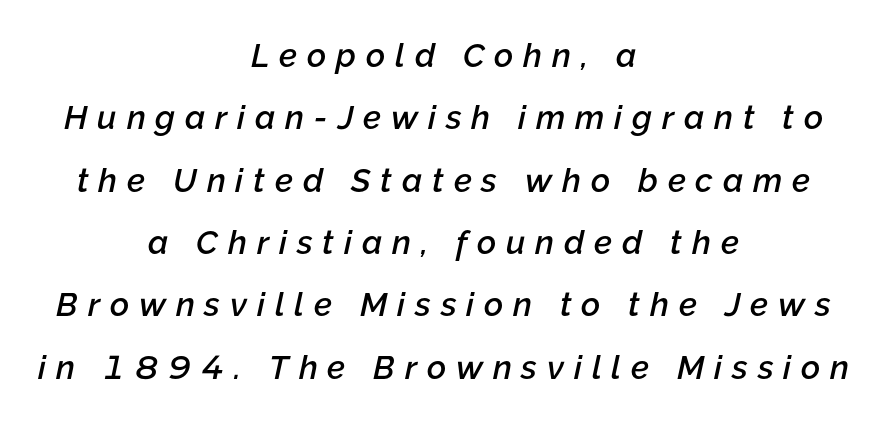
Any mark beneath the type? The region is blank. Notice how the stems are inclined rather than vertical — that's the hallmark of italics. A centered setting, common on invitations and titles, is used for this passage. Do the characters align in a grid? No, the font is proportional.
